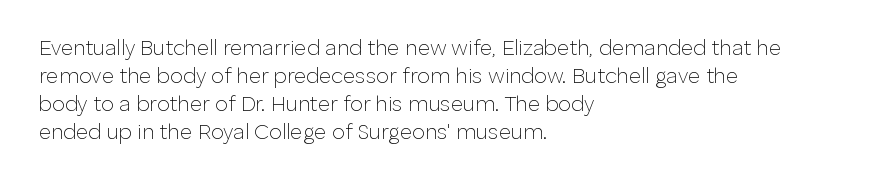
{"italic": "no", "bold": "no", "underline": "no", "align": "left", "line_spacing": "normal", "line_spacing_ratio": 1.34, "letter_spacing": "normal", "letter_spacing_em": 0.0, "glyph_px": 21}
